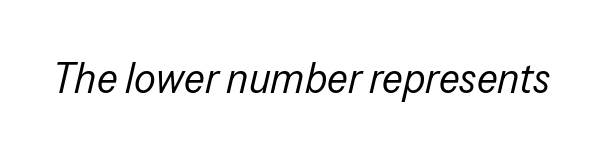
The image shows 43 px regular-weight, condensed type, italic (leaning right); set normal letter spacing, not underlined; low stroke contrast and a medium x-height.
